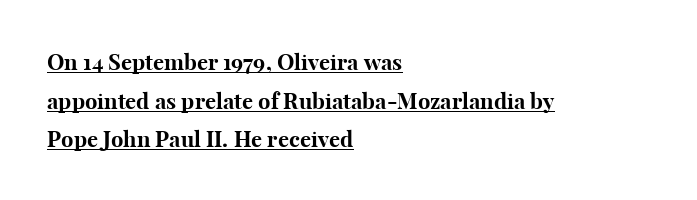
Q: Is the text bold? A: Yes.
Q: Is the text italic (slanted)? A: No, it is upright.
Q: Is the text underlined? A: Yes.
Q: How is the paragraph aligned? A: Left-aligned.
Q: Is the spacing between letters normal or unusually wide? A: Normal.
